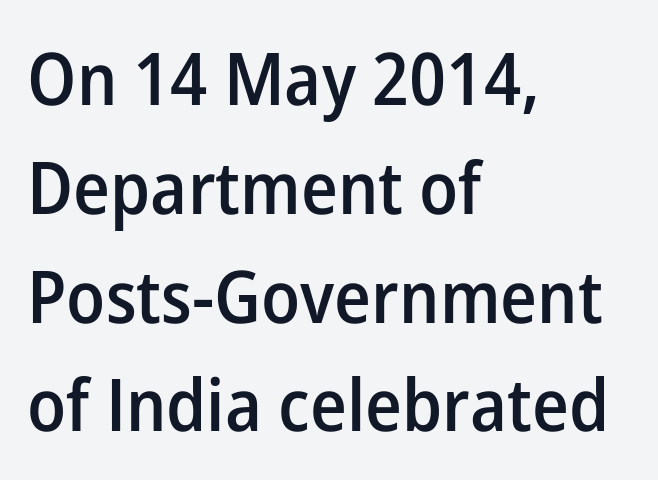
Q: Is the text bold? A: Semi-bold.
Q: Is the text italic (slanted)? A: No, it is upright.
Q: Is the typeface a serif or a sans-serif typeface? A: Sans-serif.
Q: Is the text underlined? A: No.
Q: How is the paragraph aligned? A: Left-aligned.
Q: Is the spacing between letters normal or unusually wide? A: Normal.
Q: Is the spacing between lines tight, normal or loose? A: Normal.
Q: Width (condensed, normal, or wide)? A: Normal.
Q: Stroke contrast? A: Low.
Q: x-height? A: Medium.
Q: Monospaced? A: No.
